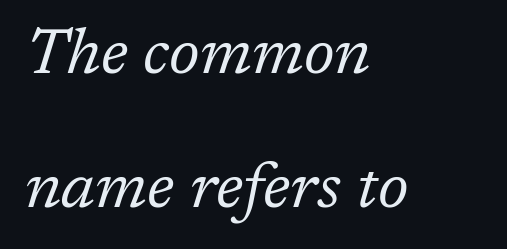
Q: Is the text bold? A: No.
Q: Is the text italic (slanted)? A: Yes, it leans right by about 17 degrees.
Q: Is the typeface a serif or a sans-serif typeface? A: Serif.
Q: Is the text underlined? A: No.
Q: How is the paragraph aligned? A: Left-aligned.
Q: Is the spacing between letters normal or unusually wide? A: Normal.
Q: Is the spacing between lines tight, normal or loose? A: Loose.
Q: Width (condensed, normal, or wide)? A: Normal.
Q: Stroke contrast? A: Low.
Q: x-height? A: Medium.
Q: Monospaced? A: No.
